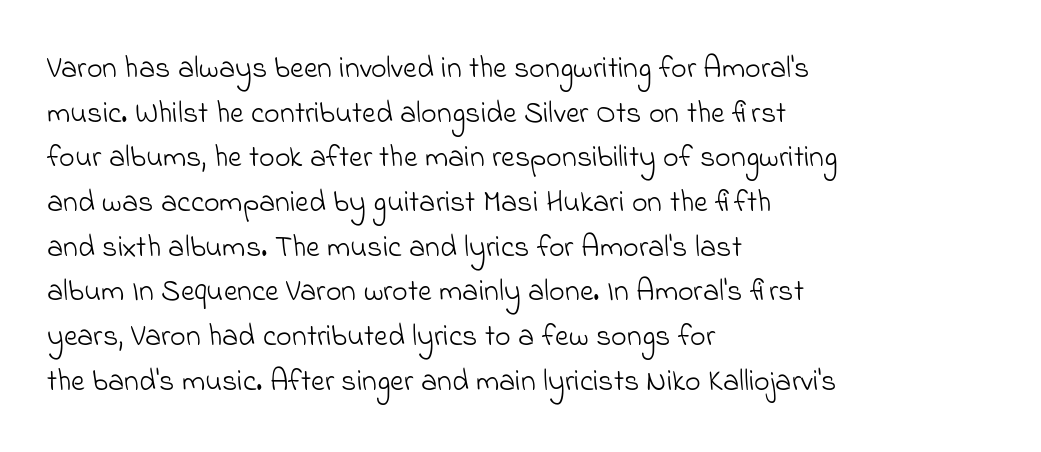
The image shows 30 px light sans-serif type; set left-aligned, normal line spacing (1.49x), normal letter spacing, not underlined; low stroke contrast and a small x-height.
